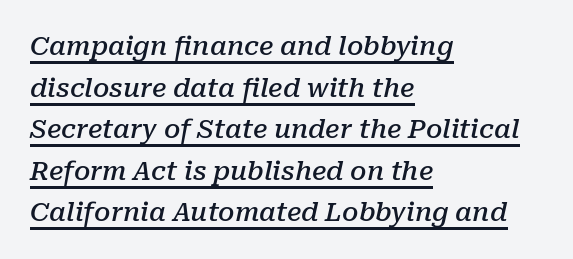
Q: Is the text bold? A: Semi-bold.
Q: Is the text italic (slanted)? A: Yes, it leans right by about 10 degrees.
Q: Is the text underlined? A: Yes.
Q: How is the paragraph aligned? A: Left-aligned.
Q: Is the spacing between letters normal or unusually wide? A: Normal.
Q: Is the spacing between lines tight, normal or loose? A: Normal.
